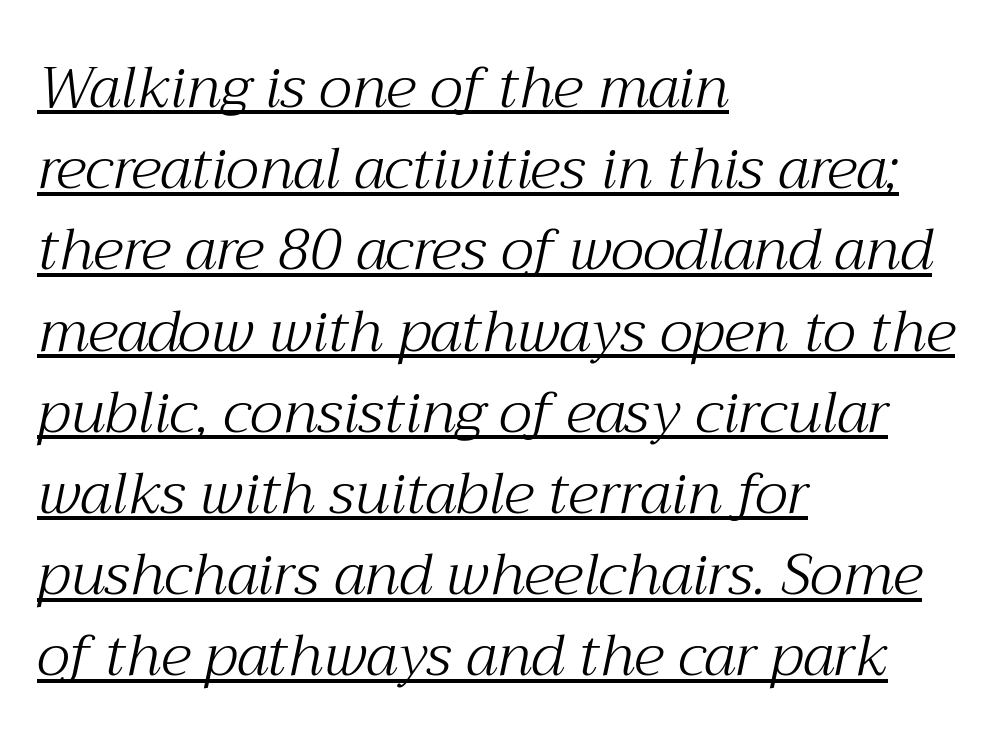
Observe the ordinary spacing: letters are neighbours, not strangers. Decoration check: the copy is underlined. Horizontally, the lines are justified to the leading edge only. These lines are rendered in a variable-pitch font. Normally led — the rows are evenly, conventionally spaced.
